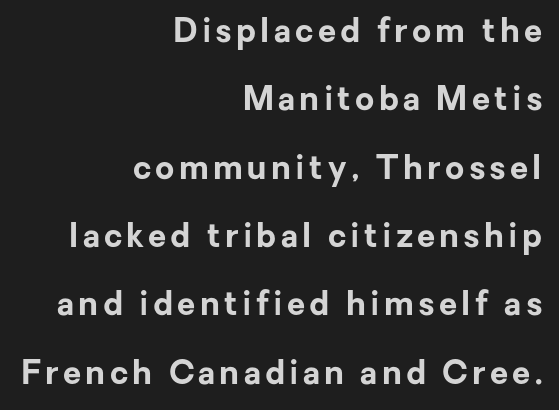
{"serif": "no", "italic": "no", "bold": "yes", "weight": "bold", "width": "normal", "stroke_contrast": "low", "x_height": "medium", "monospaced": "no", "underline": "no", "align": "right", "line_spacing": "loose", "line_spacing_ratio": 2.07, "glyph_px": 33}
